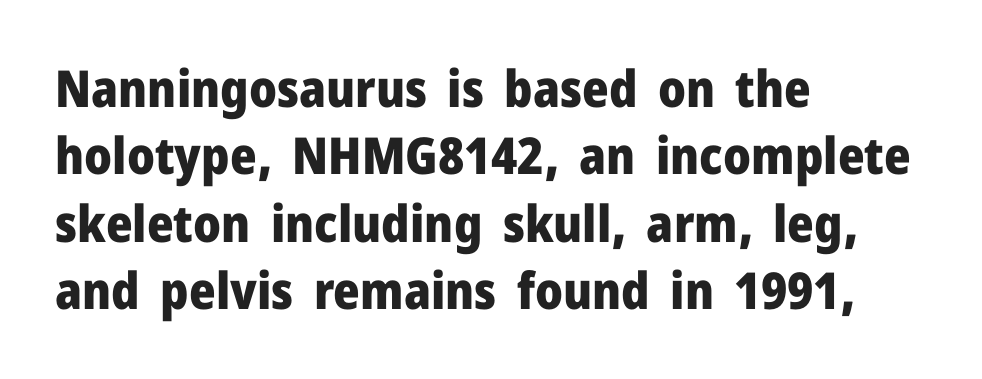
The image shows 51 px heavy sans-serif type, upright; set left-aligned, normal line spacing (1.32x), normal letter spacing, not underlined; low stroke contrast and a medium x-height.
